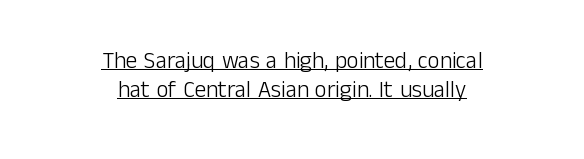
Q: Is the text bold? A: No.
Q: Is the text italic (slanted)? A: No, it is upright.
Q: Is the text underlined? A: Yes.
Q: How is the paragraph aligned? A: Centered.
Q: Is the spacing between letters normal or unusually wide? A: Normal.
Q: Is the spacing between lines tight, normal or loose? A: Normal.
